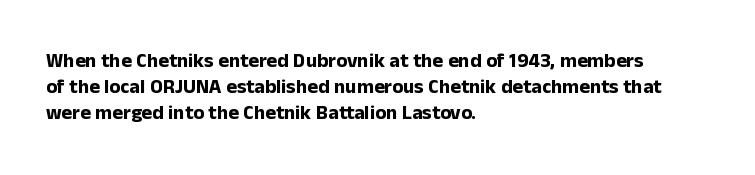
{"italic": "no", "bold": "yes", "underline": "no", "align": "left", "line_spacing": "normal", "line_spacing_ratio": 1.31, "letter_spacing": "normal", "letter_spacing_em": 0.0, "glyph_px": 20}
